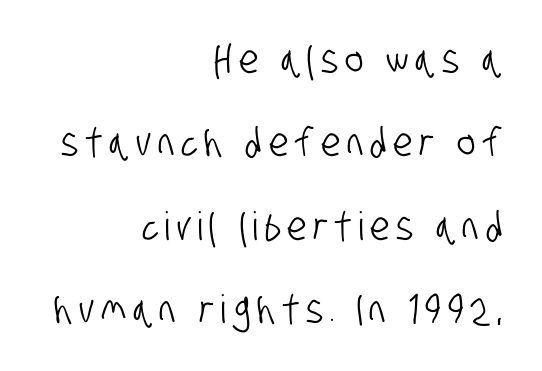
Q: Is the typeface a serif or a sans-serif typeface? A: Sans-serif.
Q: Is the text underlined? A: No.
Q: How is the paragraph aligned? A: Right-aligned.
Q: Is the spacing between lines tight, normal or loose? A: Loose.
Q: Width (condensed, normal, or wide)? A: Condensed.
Q: Stroke contrast? A: Low.
Q: x-height? A: Large.
Q: Monospaced? A: No.
